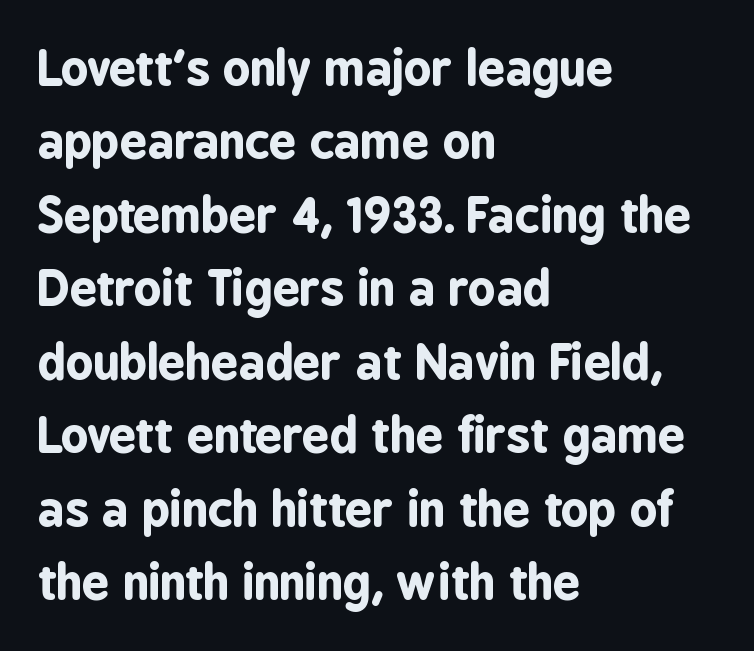
The image shows 48 px bold, condensed sans-serif type, upright; set left-aligned, normal line spacing (1.53x), normal letter spacing, not underlined; low stroke contrast and a medium x-height.
